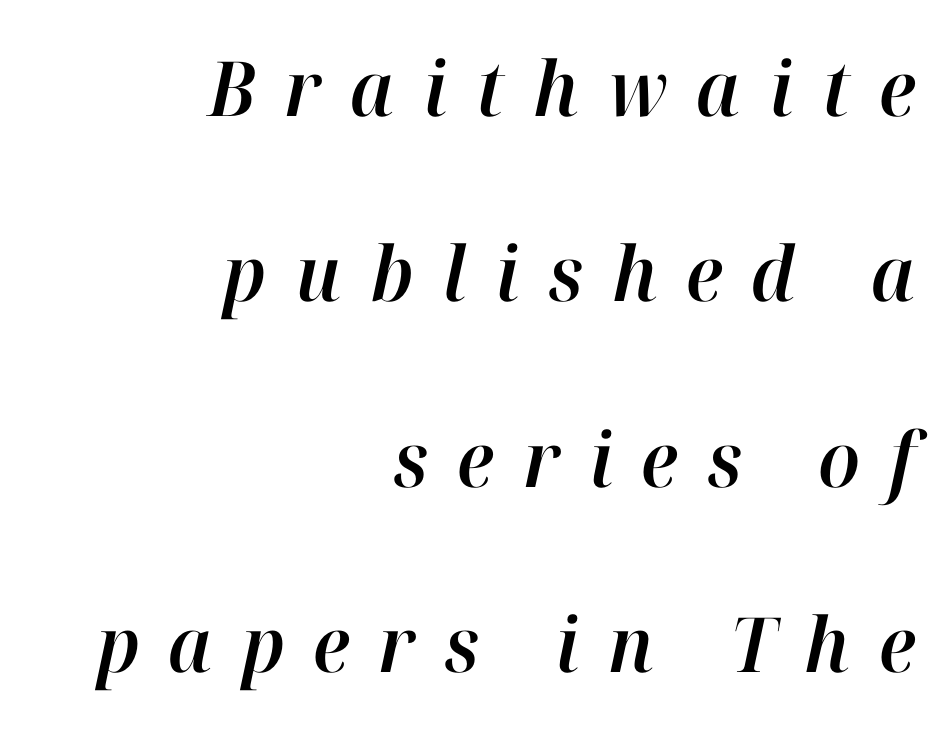
{"italic": "yes", "lean": "right", "slant_degrees": 12, "width": "normal", "stroke_contrast": "high", "x_height": "medium", "monospaced": "no", "underline": "no", "align": "right", "line_spacing": "loose", "line_spacing_ratio": 2.44, "letter_spacing": "wide", "letter_spacing_em": 0.38, "glyph_px": 76}
